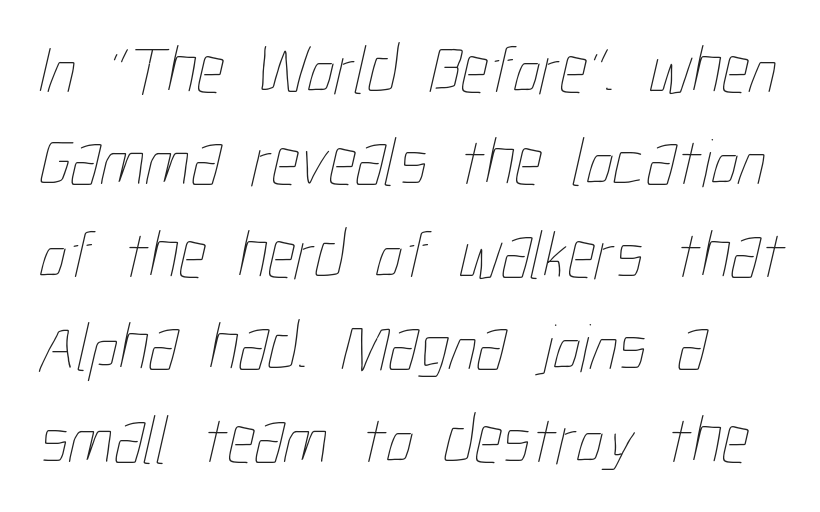
Looks like regular typesetting: each glyph gets only the width it needs. Each line starts at the same left margin while the right side varies. This block has exactly the height ordinary leading produces. The strokes carry an ordinary text weight at most.
